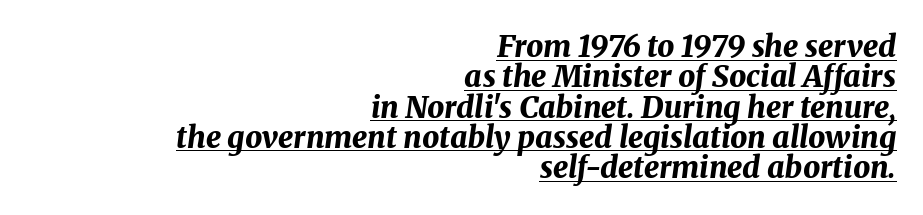
Q: Is the text bold? A: Yes.
Q: Is the text italic (slanted)? A: Yes, it leans right by about 8 degrees.
Q: Is the text underlined? A: Yes.
Q: How is the paragraph aligned? A: Right-aligned.
Q: Is the spacing between letters normal or unusually wide? A: Normal.
Q: Is the spacing between lines tight, normal or loose? A: Tight.
Q: Width (condensed, normal, or wide)? A: Normal.
Q: Stroke contrast? A: Medium.
Q: x-height? A: Medium.
Q: Monospaced? A: No.
